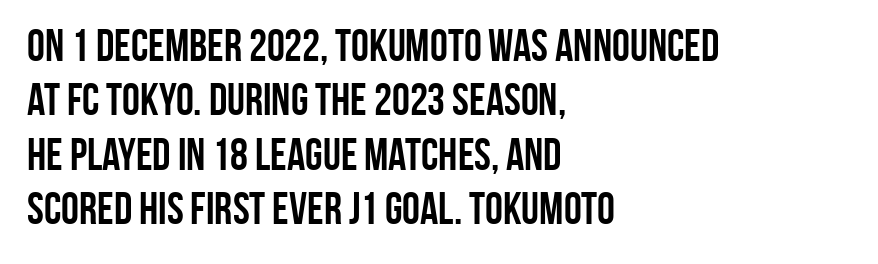
Italic: no, the glyphs are upright roman. Between one letter and the next there's only the usual sliver of space. Look at the stroke-to-counter ratio: heavy, a bold. Think of a printed novel: that variable character pitch is what you see here. Unmarked baselines from the first word to the last.
